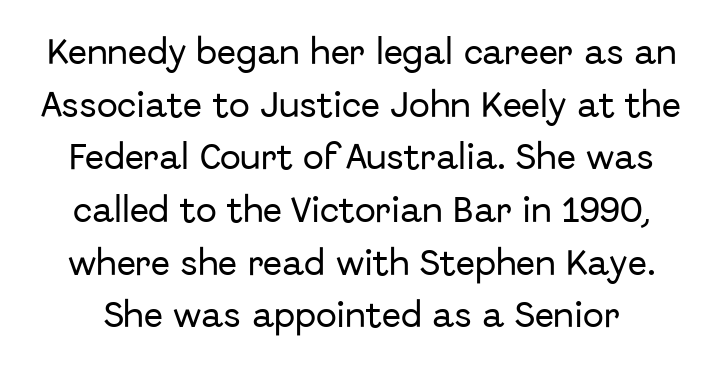
Q: Is the text italic (slanted)? A: No, it is upright.
Q: Is the typeface a serif or a sans-serif typeface? A: Sans-serif.
Q: Is the text underlined? A: No.
Q: Is the spacing between letters normal or unusually wide? A: Normal.
Q: Width (condensed, normal, or wide)? A: Normal.
Q: Stroke contrast? A: Low.
Q: x-height? A: Medium.
Q: Monospaced? A: No.
